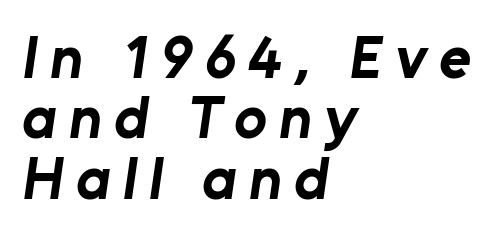
The image shows 61 px bold sans-serif type; set left-aligned, tight line spacing (0.99x), unusually wide letter spacing (+0.2 em), not underlined; low stroke contrast and a medium x-height.
